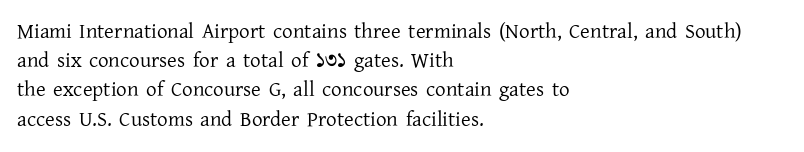
{"italic": "no", "bold": "no", "underline": "no", "align": "left", "line_spacing": "normal", "line_spacing_ratio": 1.39, "letter_spacing": "normal", "letter_spacing_em": 0.0, "glyph_px": 21}
